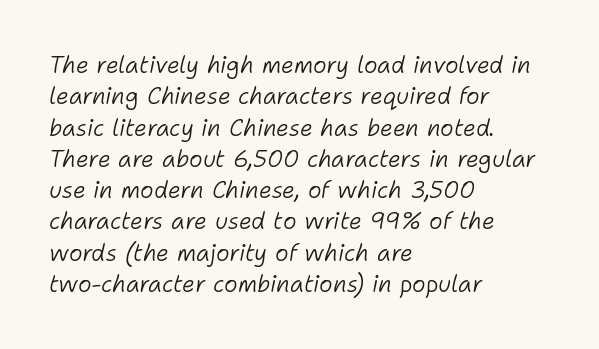
{"italic": "yes", "lean": "right", "slant_degrees": 11, "bold": "no", "underline": "no", "align": "left", "line_spacing": "normal", "line_spacing_ratio": 1.36, "letter_spacing": "normal", "letter_spacing_em": 0.0, "glyph_px": 23}
